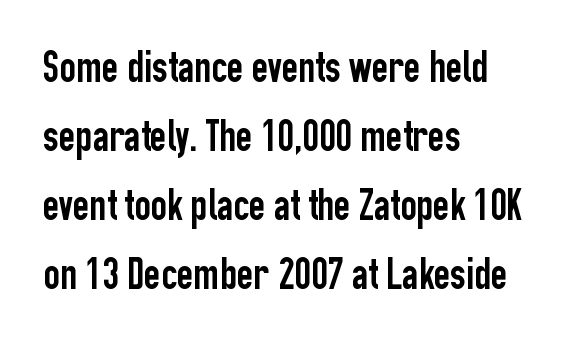
Vertically, the passage feels balanced, rows spaced as you'd expect. All the whitespace from short lines collects on the right. Looks like regular typesetting: each glyph gets only the width it needs. The type family on display is of the sans-serif kind. Nope, not italic — everything's standing straight.
